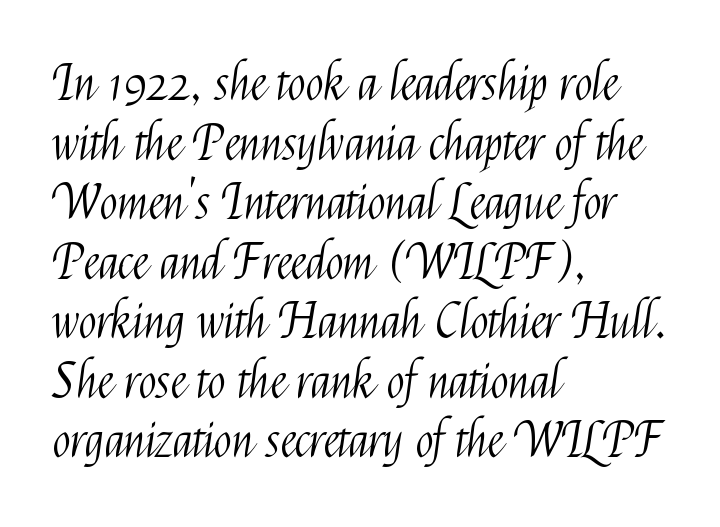
{"serif": "no", "bold": "no", "weight": "light", "width": "condensed", "stroke_contrast": "medium", "x_height": "medium", "monospaced": "no", "underline": "no", "align": "left", "line_spacing_ratio": 1.24, "letter_spacing": "normal", "letter_spacing_em": 0.0, "glyph_px": 48}
